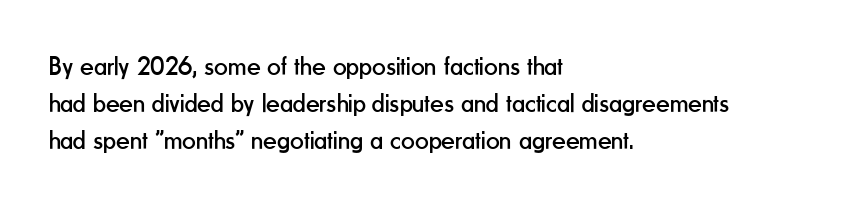
Reading down the block, your eye returns to a fixed left position each line. Tall strokes in this sample are plumb rather than angled. The rendering uses a moderate line-height, typical for paragraphs. This is not heavy type; no bold has been used. Any mark beneath the type? The region is blank. Each word holds together tightly as a unit, with standard inter-letter gaps.
